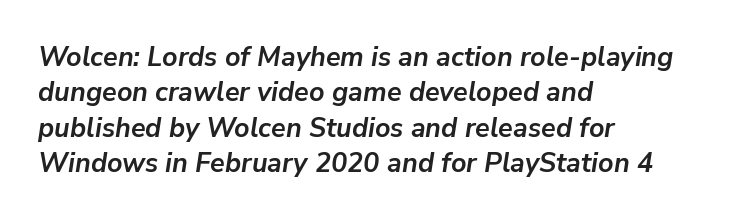
Q: Is the text bold? A: Yes.
Q: Is the text italic (slanted)? A: Yes, it leans right by about 9 degrees.
Q: Is the text underlined? A: No.
Q: How is the paragraph aligned? A: Left-aligned.
Q: Is the spacing between letters normal or unusually wide? A: Normal.
Q: Is the spacing between lines tight, normal or loose? A: Normal.
